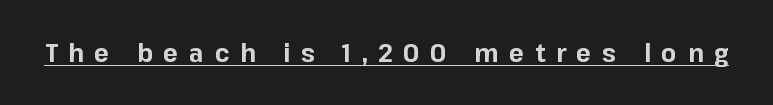
Q: Is the text bold? A: Yes.
Q: Is the text italic (slanted)? A: No, it is upright.
Q: Is the text underlined? A: Yes.
Q: Is the spacing between letters normal or unusually wide? A: Unusually wide.
